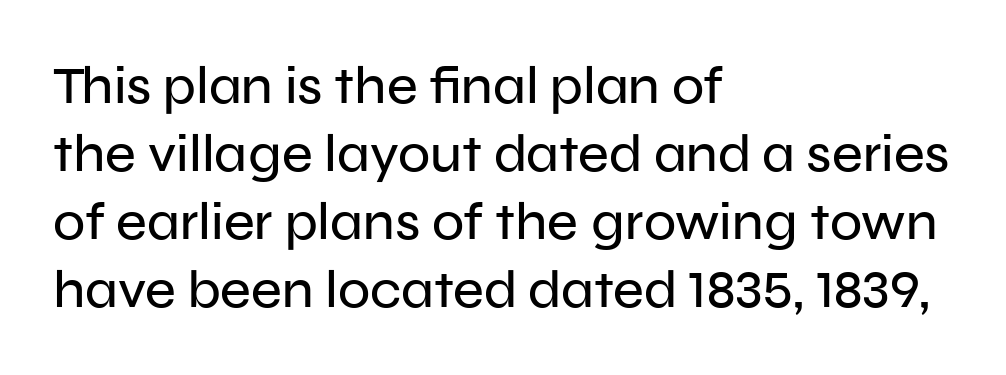
Short note: letters normally spaced. Is this a fixed-width face? No — the glyphs have proportional, varying widths. Every row of glyphs begins at an identical x-position on the left. The strip under each line holds only bare page. The block of text has a typical density, with ordinary space between rows.
